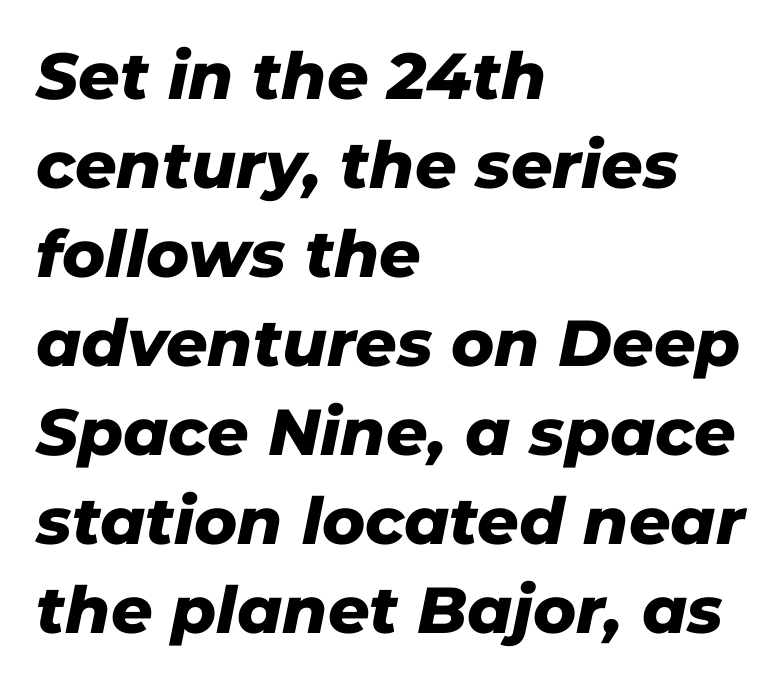
The image shows 65 px heavy type, italic (leaning right); set left-aligned, normal line spacing (1.37x), normal letter spacing, not underlined; low stroke contrast and a medium x-height.
